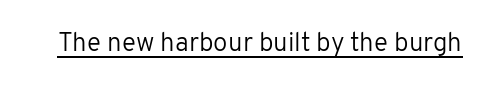
{"italic": "no", "bold": "no", "underline": "yes", "letter_spacing": "normal", "letter_spacing_em": 0.0, "glyph_px": 26}
